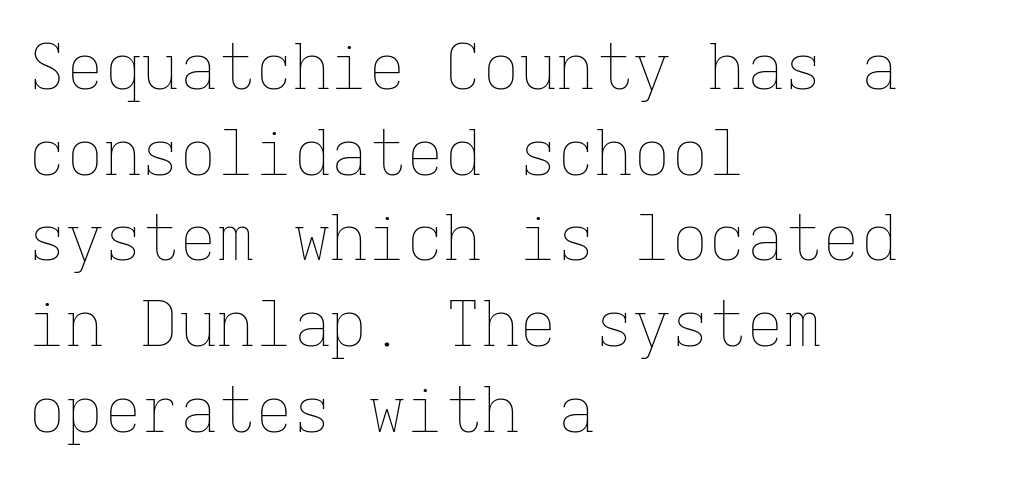
{"italic": "no", "bold": "no", "weight": "thin", "width": "normal", "stroke_contrast": "low", "x_height": "medium", "monospaced": "yes", "underline": "no", "align": "left", "line_spacing": "normal", "line_spacing_ratio": 1.36, "letter_spacing": "normal", "letter_spacing_em": 0.0, "glyph_px": 63}
